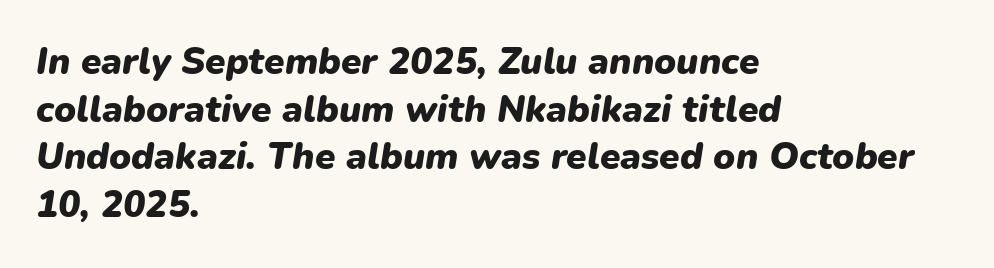
{"italic": "yes", "lean": "right", "slant_degrees": 9, "bold": "yes", "weight": "heavy", "width": "normal", "stroke_contrast": "low", "x_height": "medium", "monospaced": "no", "underline": "no", "align": "left", "line_spacing": "normal", "line_spacing_ratio": 1.29, "letter_spacing": "normal", "letter_spacing_em": 0.0, "glyph_px": 37}
